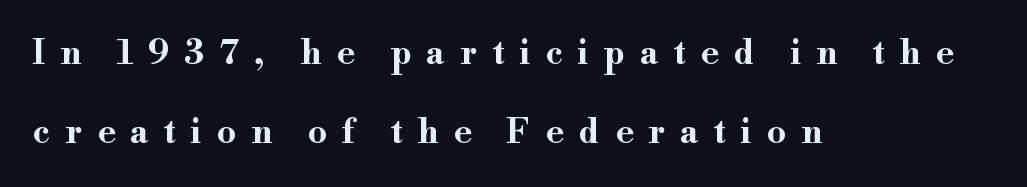
Q: Is the text bold? A: Yes.
Q: Is the text italic (slanted)? A: No, it is upright.
Q: Is the typeface a serif or a sans-serif typeface? A: Serif.
Q: Is the text underlined? A: No.
Q: How is the paragraph aligned? A: Left-aligned.
Q: Is the spacing between letters normal or unusually wide? A: Unusually wide.
Q: Is the spacing between lines tight, normal or loose? A: Loose.
Q: Width (condensed, normal, or wide)? A: Wide.
Q: Stroke contrast? A: High.
Q: x-height? A: Small.
Q: Monospaced? A: No.
